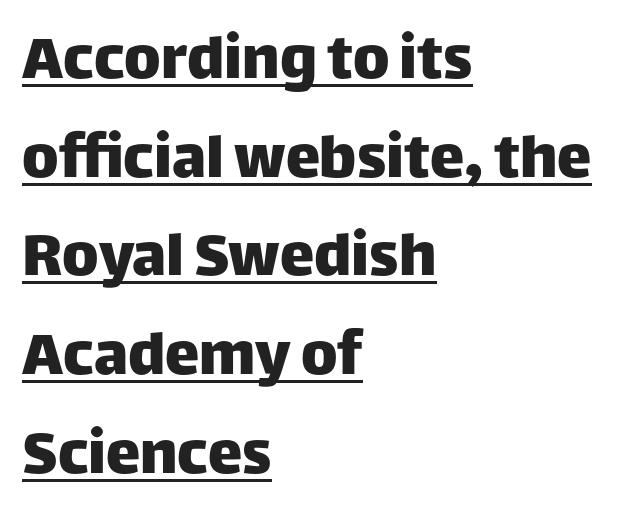
{"serif": "no", "italic": "no", "width": "normal", "stroke_contrast": "low", "x_height": "large", "monospaced": "no", "underline": "yes", "align": "left", "line_spacing": "normal", "line_spacing_ratio": 1.43, "letter_spacing": "normal", "letter_spacing_em": 0.0, "glyph_px": 69}
